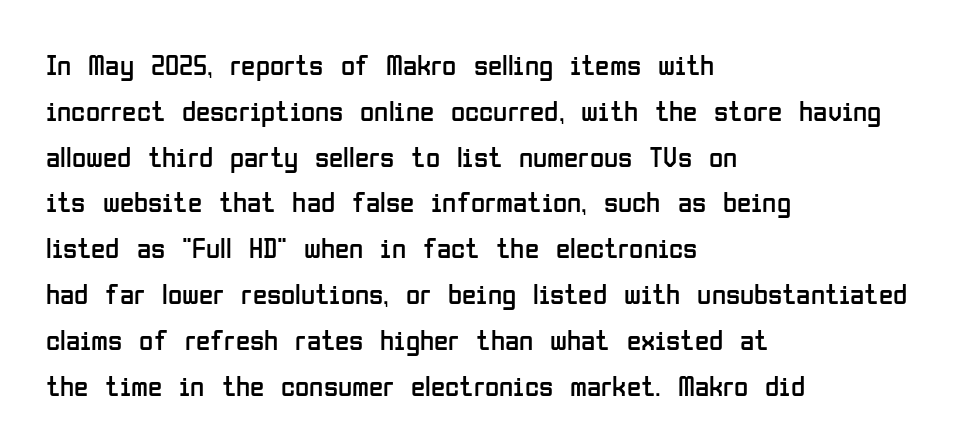
{"serif": "no", "italic": "no", "bold": "no", "weight": "regular", "width": "condensed", "stroke_contrast": "low", "x_height": "medium", "monospaced": "no", "underline": "no", "align": "left", "line_spacing": "normal", "line_spacing_ratio": 1.58, "letter_spacing": "normal", "letter_spacing_em": 0.0, "glyph_px": 29}
